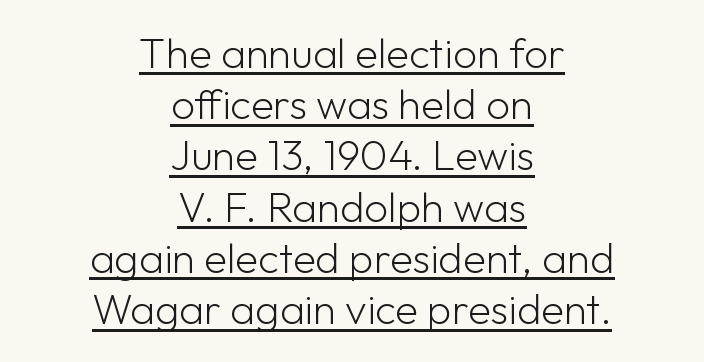
Notice how a bar underscores the lettering throughout. Characters follow at the spacing the type designer built in. Varying glyph widths throughout — classic text-font behaviour. Heaviness? Minimal to ordinary, like unemphasized prose.
